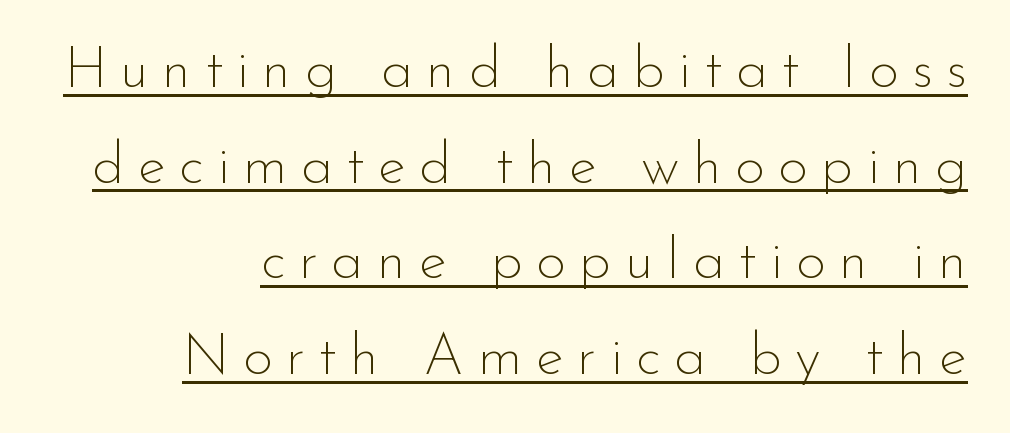
{"serif": "no", "italic": "no", "bold": "no", "weight": "thin", "width": "normal", "stroke_contrast": "low", "x_height": "small", "monospaced": "no", "underline": "yes", "align": "right", "line_spacing": "normal", "line_spacing_ratio": 1.65, "letter_spacing": "wide", "letter_spacing_em": 0.23, "glyph_px": 58}
